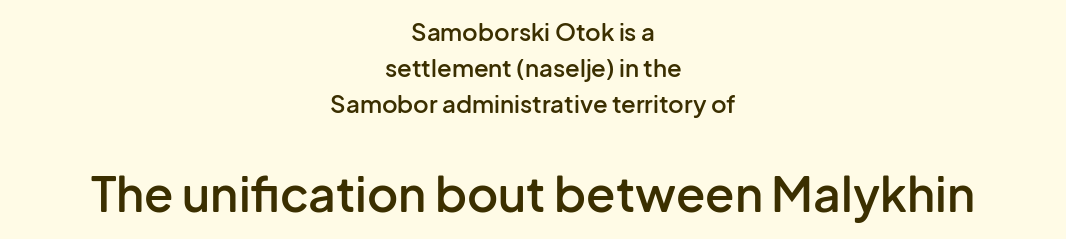
{"serif": "no", "italic": "no", "bold": "semi", "weight": "semibold", "width": "normal", "stroke_contrast": "low", "x_height": "medium", "monospaced": "no", "underline": "no", "align": "center", "line_spacing": "normal", "line_spacing_ratio": 1.49, "letter_spacing": "normal", "letter_spacing_em": 0.0, "larger_block": "second", "size_ratio": 2.0, "glyph_px": 48}
